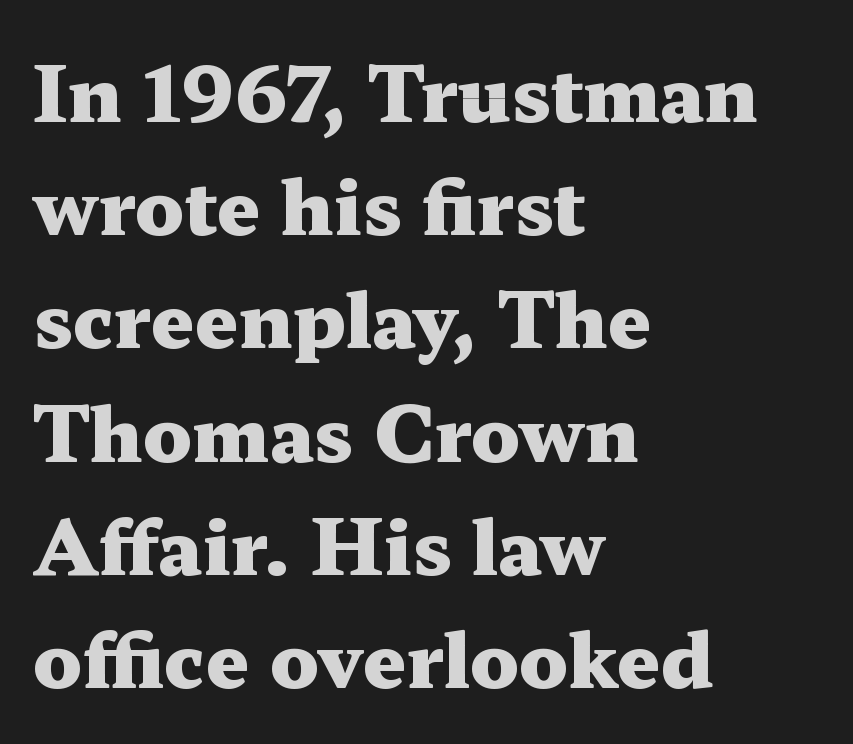
Compared with a centered layout, this one pins lines to the left instead. Nope, not italic — everything's standing straight. One glance says typical: line gaps are just what's usual. Honestly, the letter spacing is just normal — you wouldn't notice it. The space beneath each line is pristine and unruled.
